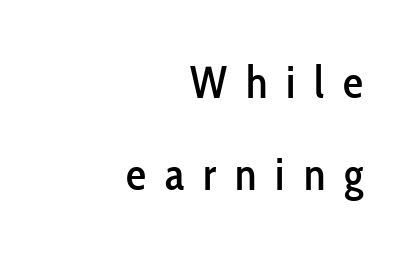
{"serif": "no", "italic": "no", "width": "condensed", "stroke_contrast": "low", "x_height": "medium", "monospaced": "no", "underline": "no", "align": "right", "line_spacing": "loose", "line_spacing_ratio": 2.05, "letter_spacing": "wide", "letter_spacing_em": 0.42, "glyph_px": 45}
